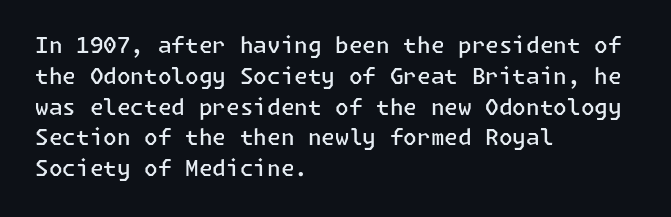
The image shows 22 px text type, upright; set left-aligned, normal line spacing (1.4x), normal letter spacing, not underlined.
